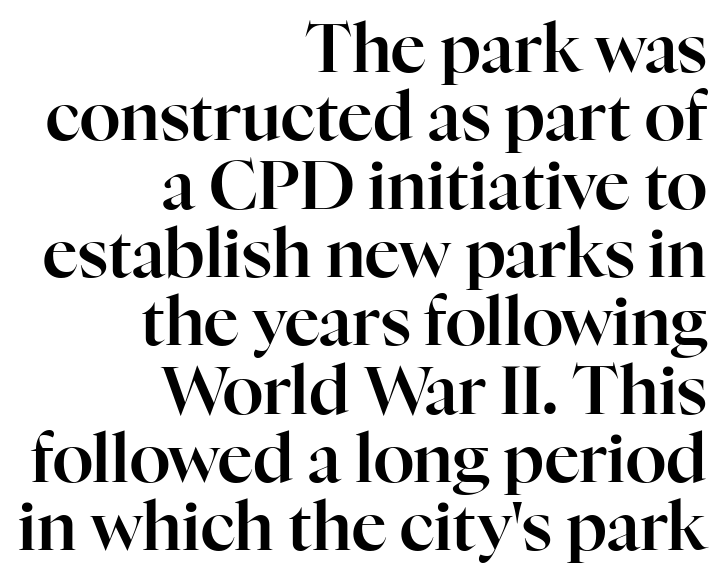
The image shows 67 px serif type, upright; set right-aligned, tight line spacing (1.02x), normal letter spacing, not underlined; high stroke contrast and a medium x-height.
